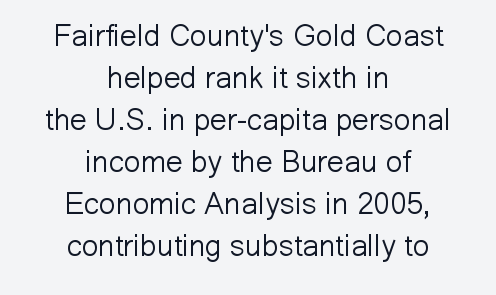
The image shows 30 px light sans-serif type, upright; set centered, normal line spacing (1.4x), normal letter spacing, not underlined; low stroke contrast and a medium x-height.
